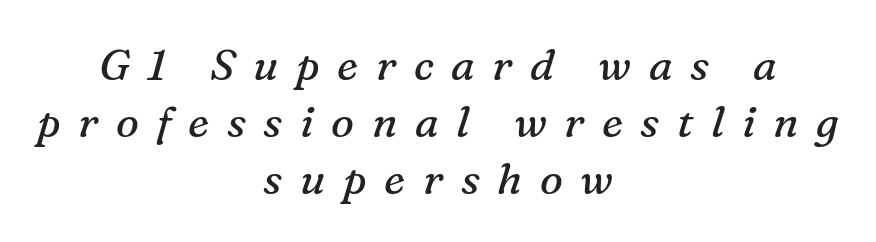
{"serif": "yes", "italic": "yes", "lean": "right", "slant_degrees": 16, "bold": "no", "weight": "regular", "width": "normal", "stroke_contrast": "medium", "x_height": "medium", "monospaced": "no", "underline": "no", "align": "center", "line_spacing": "normal", "line_spacing_ratio": 1.32, "letter_spacing": "wide", "letter_spacing_em": 0.41, "glyph_px": 43}
